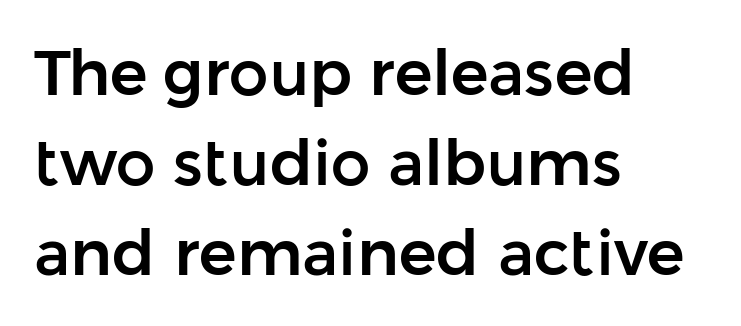
Q: Is the text italic (slanted)? A: No, it is upright.
Q: Is the typeface a serif or a sans-serif typeface? A: Sans-serif.
Q: Is the text underlined? A: No.
Q: How is the paragraph aligned? A: Left-aligned.
Q: Is the spacing between letters normal or unusually wide? A: Normal.
Q: Is the spacing between lines tight, normal or loose? A: Normal.
Q: Width (condensed, normal, or wide)? A: Normal.
Q: Stroke contrast? A: Low.
Q: x-height? A: Medium.
Q: Monospaced? A: No.
